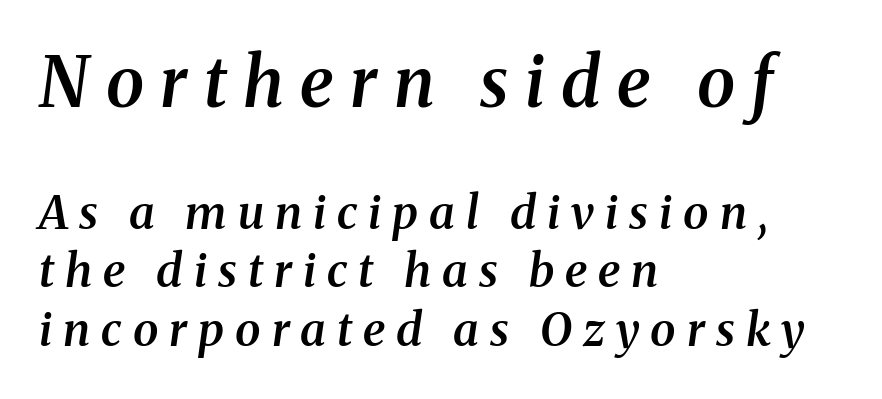
The image shows 69 px semibold serif type, italic (leaning right); set left-aligned, normal line spacing (1.28x), unusually wide letter spacing (+0.24 em), not underlined; the first (top) block is 1.5x larger; medium stroke contrast and a medium x-height.
